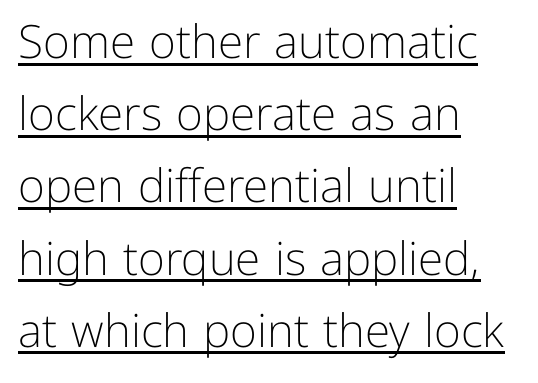
Q: Is the text bold? A: No.
Q: Is the text italic (slanted)? A: No, it is upright.
Q: Is the typeface a serif or a sans-serif typeface? A: Sans-serif.
Q: Is the text underlined? A: Yes.
Q: How is the paragraph aligned? A: Left-aligned.
Q: Is the spacing between letters normal or unusually wide? A: Normal.
Q: Is the spacing between lines tight, normal or loose? A: Normal.
Q: Width (condensed, normal, or wide)? A: Normal.
Q: Stroke contrast? A: Low.
Q: x-height? A: Medium.
Q: Monospaced? A: No.
